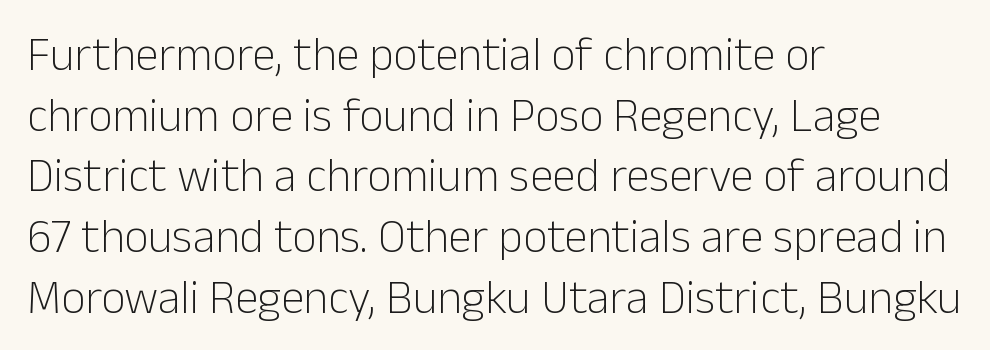
A sans-serif font was chosen for this passage. The letterforms sit at book weight or below. The lines are quadded left. One glance says typical: line gaps are just what's usual.
